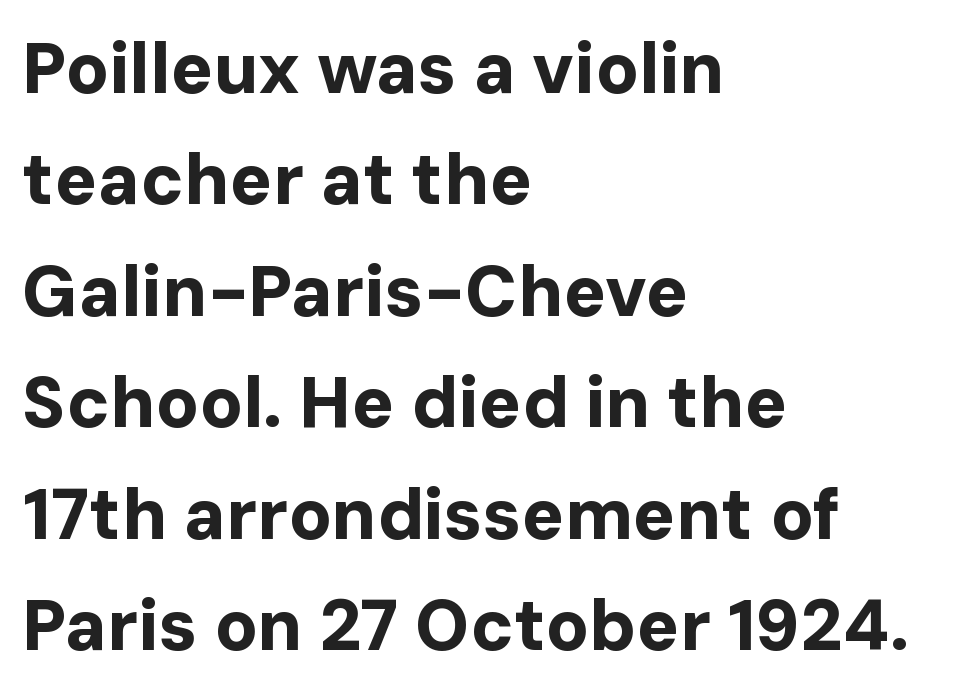
{"serif": "no", "italic": "no", "bold": "yes", "weight": "bold", "width": "normal", "stroke_contrast": "low", "x_height": "medium", "monospaced": "no", "underline": "no", "align": "left", "line_spacing": "normal", "line_spacing_ratio": 1.57, "letter_spacing": "normal", "letter_spacing_em": 0.0, "glyph_px": 71}
